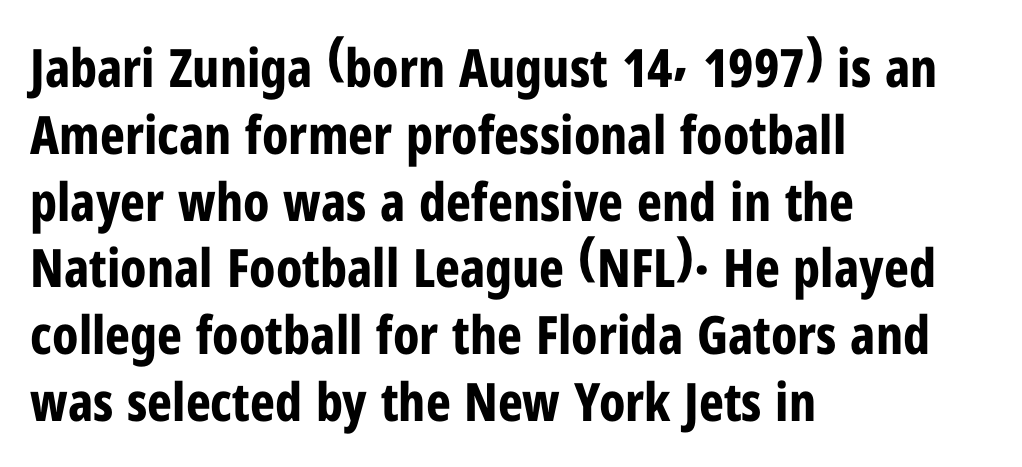
Are there feet on the stems? There aren't — it's a sans. Horizontally, the lines are justified to the leading edge only. Posture: upright roman. The face used here is proportionally spaced, like ordinary book or web type. Short note: letters normally spaced.
